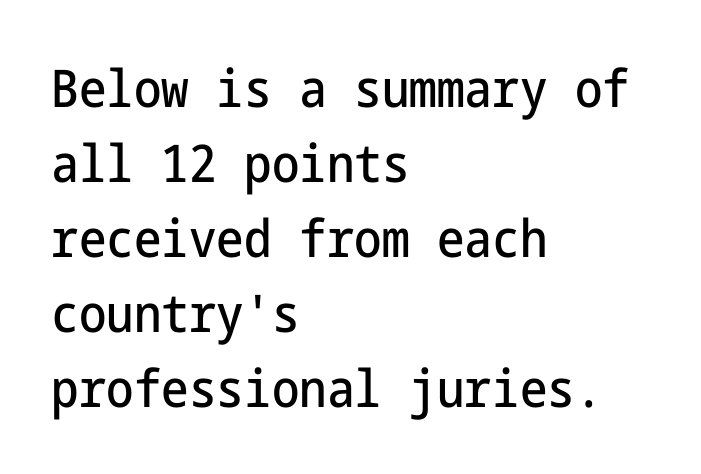
Rendered with straight, roman letterforms. Decoration check: the copy has no underline. Caption: multi-line text, flush left, ragged right. This rendering employs a face without finishing strokes, i.e., a sans-serif. Look at the tracking — it's just the regular setting, nothing added. A normal amount of white space separates one row of letters from the next.
